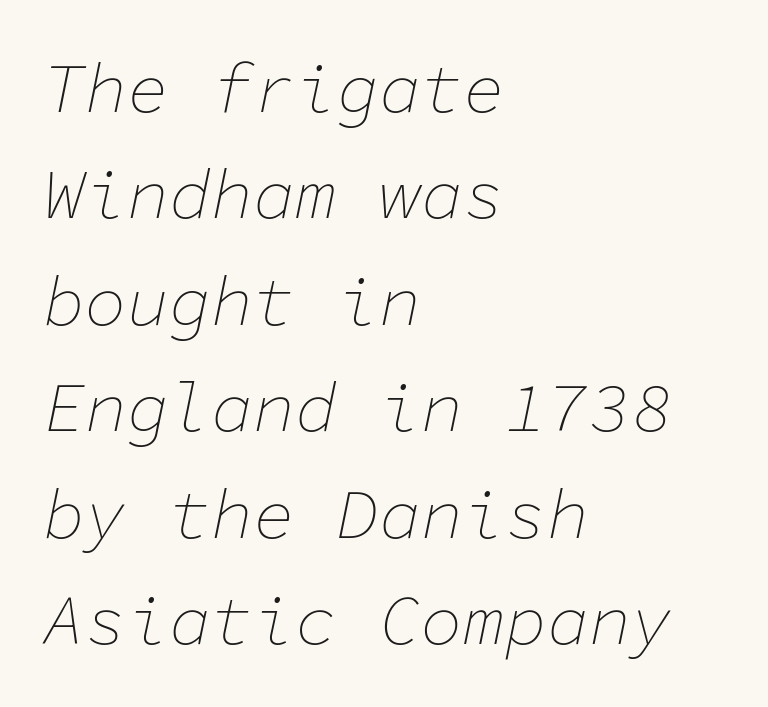
{"italic": "yes", "lean": "right", "slant_degrees": 11, "bold": "no", "weight": "thin", "width": "normal", "stroke_contrast": "low", "x_height": "medium", "monospaced": "yes", "underline": "no", "align": "left", "line_spacing": "normal", "line_spacing_ratio": 1.52, "letter_spacing": "normal", "letter_spacing_em": 0.0, "glyph_px": 70}
